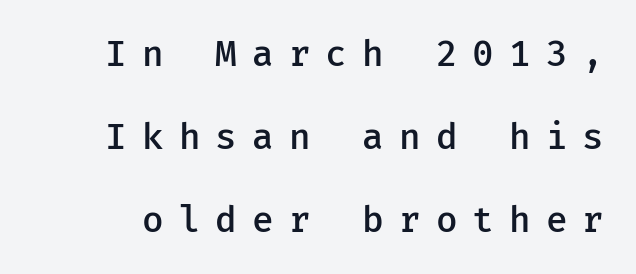
{"serif": "no", "italic": "no", "bold": "semi", "weight": "semibold", "width": "normal", "stroke_contrast": "low", "x_height": "medium", "underline": "no", "line_spacing": "loose", "line_spacing_ratio": 2.3, "letter_spacing": "wide", "letter_spacing_em": 0.42, "glyph_px": 36}
